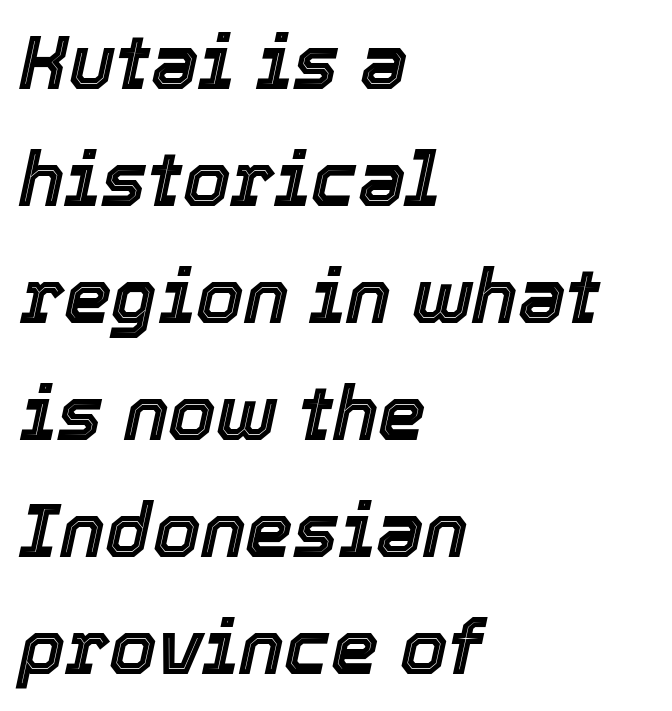
{"italic": "yes", "lean": "right", "slant_degrees": 12, "width": "normal", "x_height": "medium", "monospaced": "no", "underline": "no", "align": "left", "line_spacing": "normal", "line_spacing_ratio": 1.54, "letter_spacing": "normal", "letter_spacing_em": 0.0, "glyph_px": 76}
